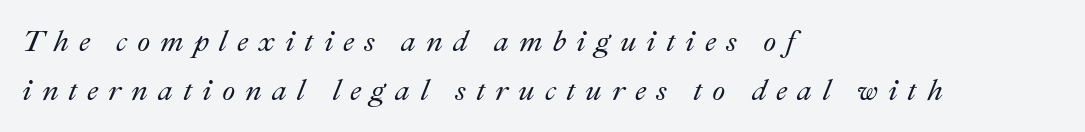
Note the varied advance widths — an 'i' is clearly narrower than an 'm'. Notice how descenders clear the ascenders below comfortably — that's standard leading. Yep, that's italic — everything's leaning. The paragraph has a hard left edge and a soft right edge. Spacing between characters has been opened up far beyond the box default. Rule under the text: the space is simply empty.
